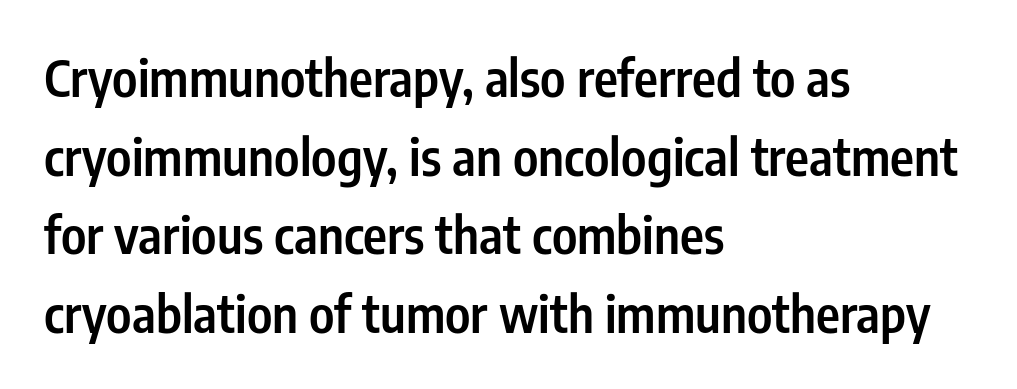
{"serif": "no", "italic": "no", "bold": "semi", "weight": "semibold", "width": "condensed", "stroke_contrast": "low", "x_height": "medium", "monospaced": "no", "underline": "no", "align": "left", "line_spacing": "normal", "line_spacing_ratio": 1.54, "letter_spacing": "normal", "letter_spacing_em": 0.0, "glyph_px": 51}
